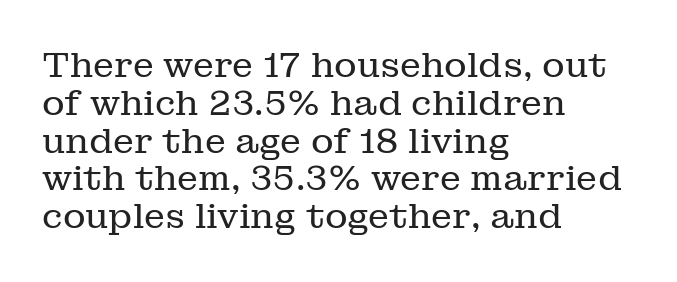
Students, note that the glyphs here touch the page at normal intervals. The rag falls on the right side of this text block. Is the type heavy? It reads as light-to-regular instead. A bare baseline throughout the passage. The type sits square on the baseline with zero lean.
